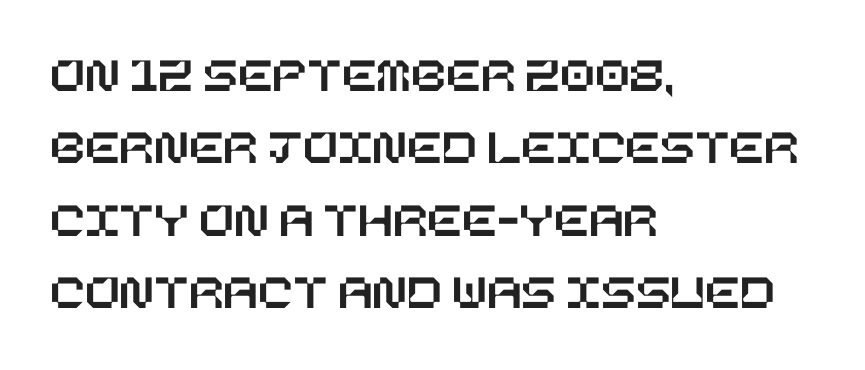
The image shows 51 px text type, upright; set left-aligned, normal line spacing (1.42x), normal letter spacing, not underlined; low stroke contrast and a large x-height.
